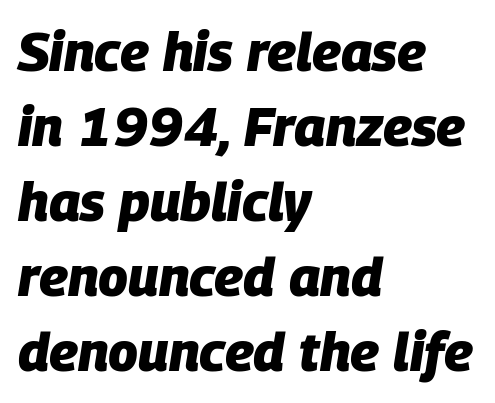
The image shows 54 px heavy type, italic (leaning right); set left-aligned, normal line spacing (1.39x), normal letter spacing, not underlined; low stroke contrast and a large x-height.
